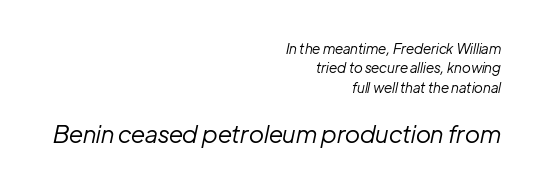
Q: Is the text bold? A: No.
Q: Is the text italic (slanted)? A: Yes, it leans right by about 12 degrees.
Q: Is the text underlined? A: No.
Q: How is the paragraph aligned? A: Right-aligned.
Q: Is the spacing between letters normal or unusually wide? A: Normal.
Q: Is the spacing between lines tight, normal or loose? A: Normal.
Q: Which block of text is set in a larger size, the first (top) or the second (bottom)? A: The second (bottom) one.
